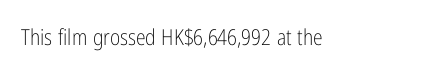
The image shows 22 px text type, upright; set left-aligned, normal letter spacing, not underlined.
